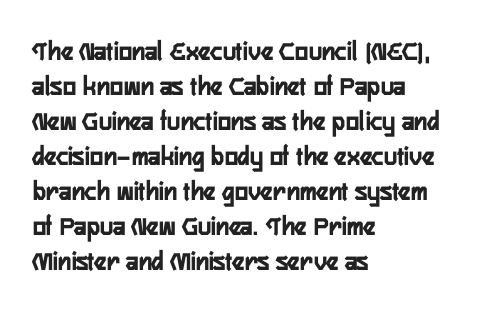
{"serif": "no", "italic": "no", "bold": "yes", "weight": "semibold", "width": "condensed", "stroke_contrast": "low", "x_height": "medium", "monospaced": "no", "underline": "no", "align": "left", "line_spacing": "normal", "line_spacing_ratio": 1.25, "letter_spacing": "normal", "letter_spacing_em": 0.0, "glyph_px": 28}
